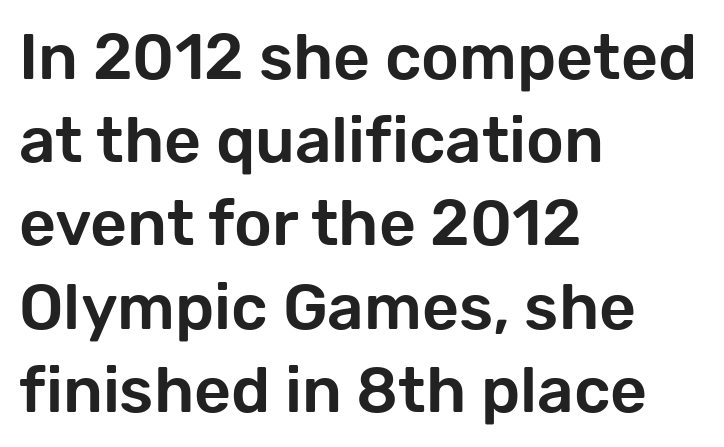
In terms of letterspacing, this is plain default setting. Casual observation: everything's shoved over to the left. Glance below the letters and you will spot only blank space. The letters stand straight up with perfectly vertical stems.
